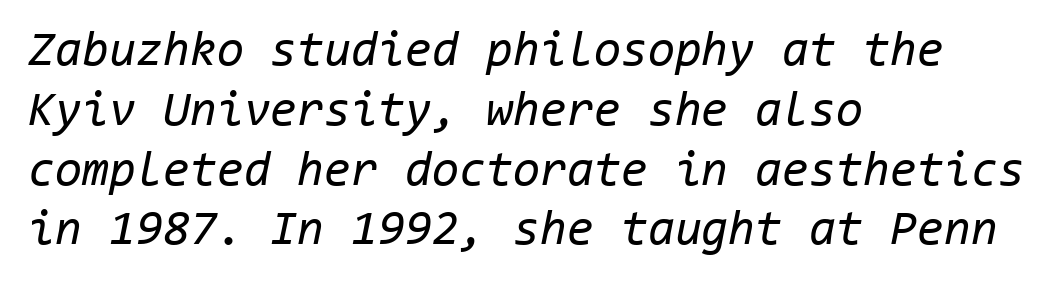
Q: Is the text bold? A: No.
Q: Is the text italic (slanted)? A: Yes, it leans right by about 11 degrees.
Q: Is the text underlined? A: No.
Q: How is the paragraph aligned? A: Left-aligned.
Q: Is the spacing between letters normal or unusually wide? A: Normal.
Q: Width (condensed, normal, or wide)? A: Normal.
Q: Stroke contrast? A: Low.
Q: x-height? A: Medium.
Q: Monospaced? A: Yes.
